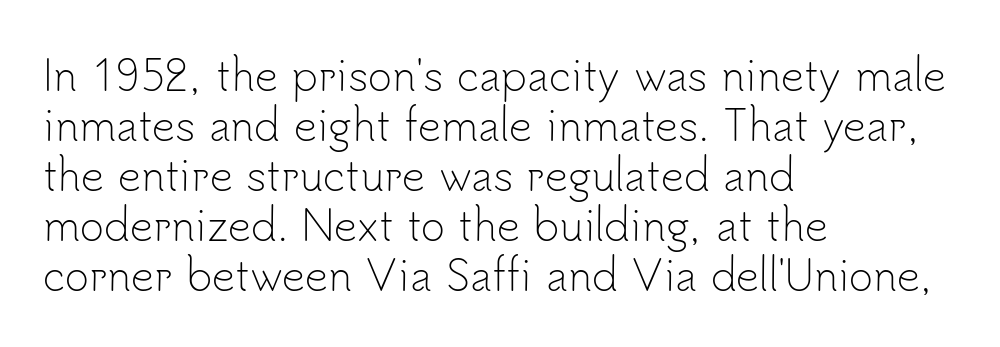
Characters remain perfectly vertical along every line. Looks like regular typesetting: each glyph gets only the width it needs. Glance below the letters and you will spot only blank space. Think standard paragraph weight, or any step lighter than that.
